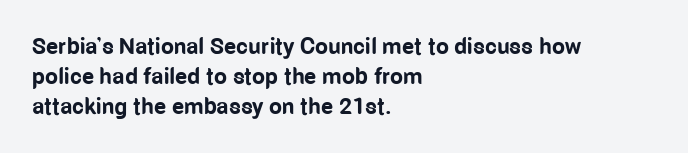
{"italic": "no", "bold": "yes", "underline": "no", "align": "left", "line_spacing": "normal", "line_spacing_ratio": 1.31, "letter_spacing": "normal", "letter_spacing_em": 0.0, "glyph_px": 23}
